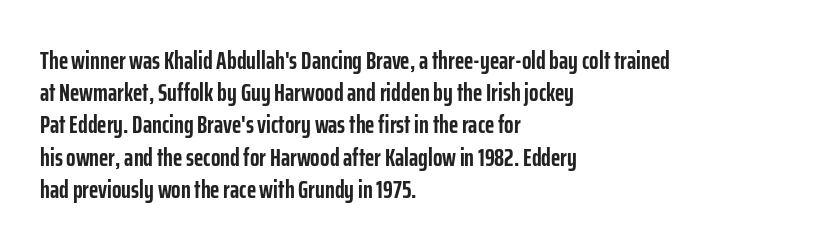
The image shows 25 px bold type, upright; set left-aligned, normal line spacing (1.29x), normal letter spacing, not underlined.
